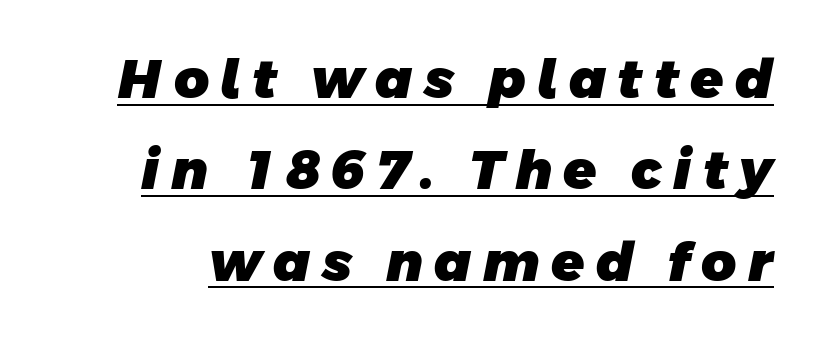
The image shows 54 px heavy sans-serif type; set normal line spacing (1.69x), unusually wide letter spacing (+0.21 em), underlined; low stroke contrast and a large x-height.
